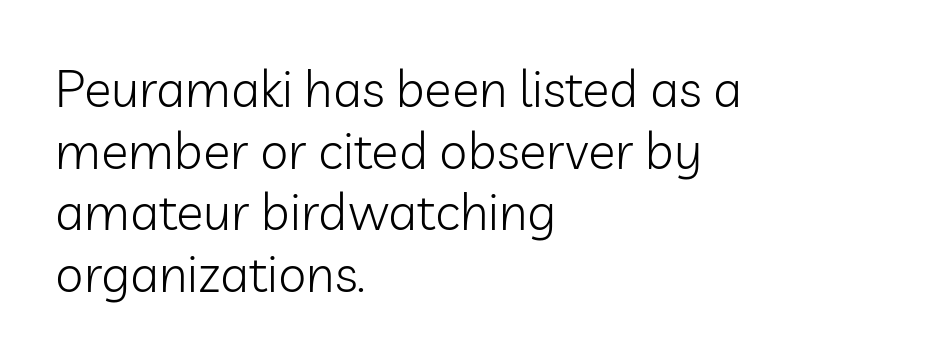
Q: Is the text bold? A: No.
Q: Is the text italic (slanted)? A: No, it is upright.
Q: Is the typeface a serif or a sans-serif typeface? A: Sans-serif.
Q: Is the text underlined? A: No.
Q: How is the paragraph aligned? A: Left-aligned.
Q: Is the spacing between letters normal or unusually wide? A: Normal.
Q: Width (condensed, normal, or wide)? A: Normal.
Q: Stroke contrast? A: Low.
Q: x-height? A: Medium.
Q: Monospaced? A: No.
